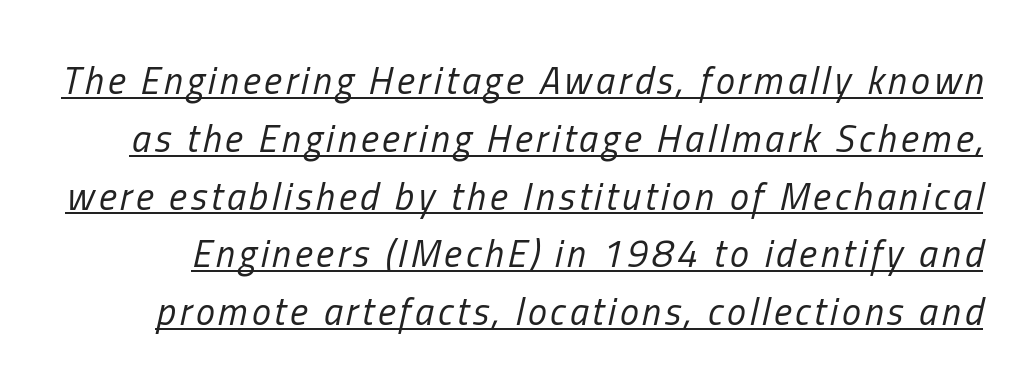
The image shows 38 px regular-weight, condensed type, italic (leaning right); set normal line spacing (1.52x), underlined; low stroke contrast and a medium x-height.
